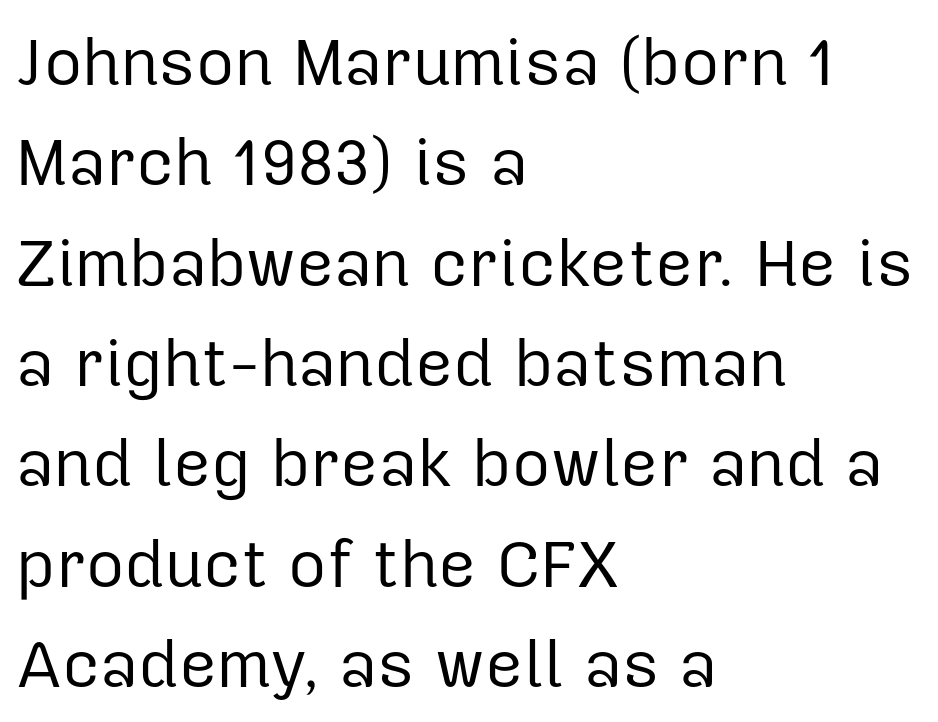
{"serif": "no", "italic": "no", "bold": "no", "weight": "regular", "width": "normal", "stroke_contrast": "low", "x_height": "medium", "monospaced": "no", "underline": "no", "align": "left", "line_spacing": "normal", "line_spacing_ratio": 1.52, "letter_spacing": "normal", "letter_spacing_em": 0.0, "glyph_px": 66}
